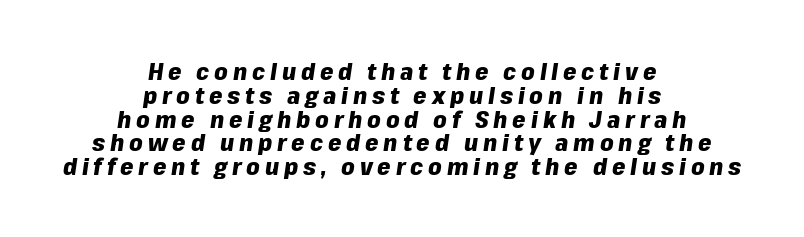
The horizontal fit of the characters is loose and conspicuously gappy. Compared with ordinary roman type, these characters are visibly tilted. The space directly below the letters is spotless. A dark, heavy texture on the line: the type is bold. Students, observe: this is what under-led, compact text looks like. A student would call this center alignment; a typographer would say set centered.
